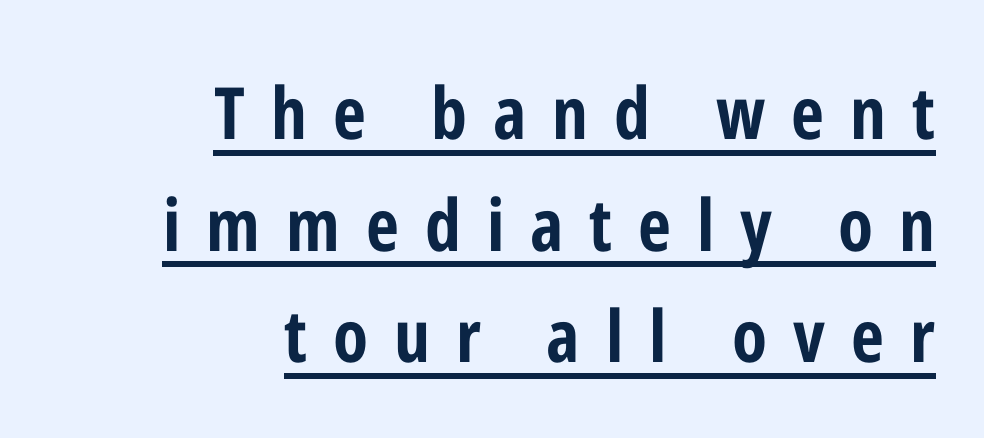
{"serif": "no", "italic": "no", "bold": "yes", "weight": "bold", "width": "condensed", "stroke_contrast": "low", "x_height": "medium", "monospaced": "no", "underline": "yes", "align": "right", "line_spacing": "normal", "line_spacing_ratio": 1.55, "letter_spacing": "wide", "letter_spacing_em": 0.36, "glyph_px": 72}
